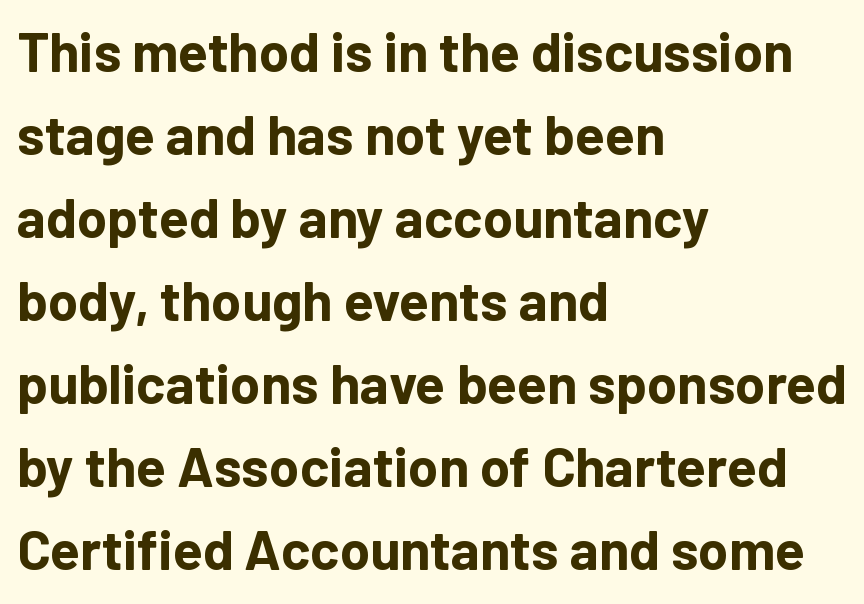
{"serif": "no", "italic": "no", "bold": "yes", "weight": "bold", "width": "normal", "stroke_contrast": "low", "x_height": "medium", "monospaced": "no", "underline": "no", "align": "left", "line_spacing": "normal", "line_spacing_ratio": 1.51, "letter_spacing": "normal", "letter_spacing_em": 0.0, "glyph_px": 55}
